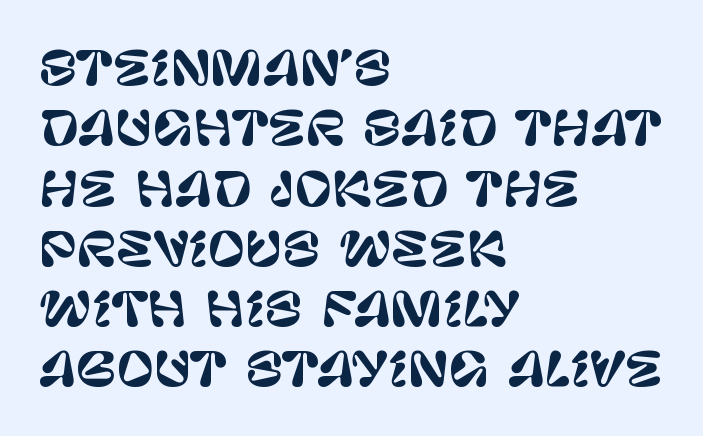
The image shows 46 px sans-serif type; set left-aligned, normal line spacing (1.31x), normal letter spacing, not underlined; low stroke contrast and a large x-height.
